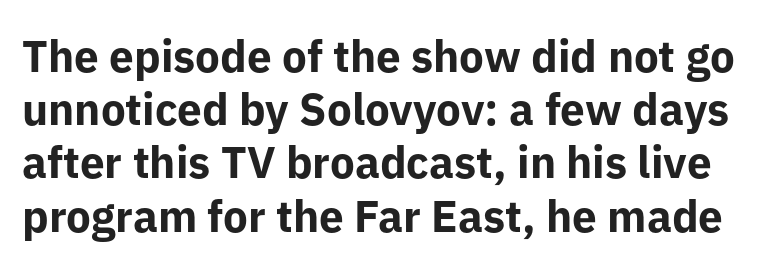
{"serif": "no", "italic": "no", "bold": "yes", "weight": "bold", "width": "normal", "stroke_contrast": "low", "x_height": "medium", "monospaced": "no", "underline": "no", "line_spacing_ratio": 1.21, "letter_spacing": "normal", "letter_spacing_em": 0.0, "glyph_px": 44}
